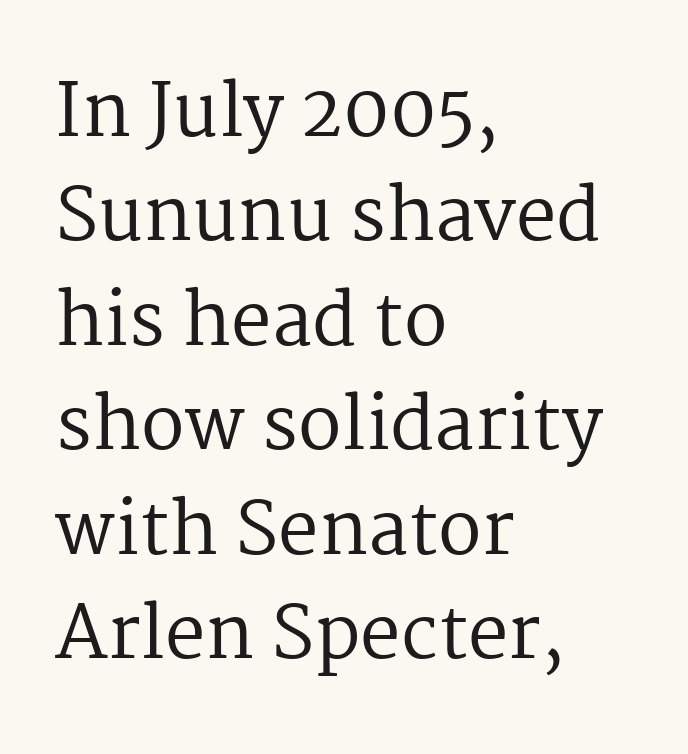
The face used here is rendered with its standard letterfit. A serif font was chosen for this passage. The typography opts for an upright posture over an oblique one. Looks like regular typesetting: each glyph gets only the width it needs. Compared with a typical body face, this is equally light or lighter still.
